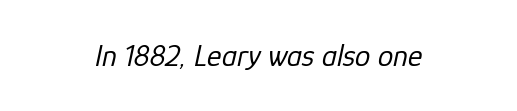
Casual observation: everything's sitting right in the middle. The passage shown is not underscored anywhere. This is not heavy type; no bold has been used. You could not count columns in this text — the font is proportionally spaced. These lines were composed using italics. The rendering keeps characters at their native spacing.
